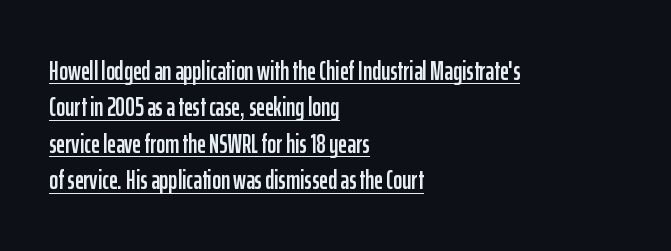
The image shows 27 px text type, upright; set left-aligned, normal line spacing (1.35x), normal letter spacing, underlined.
